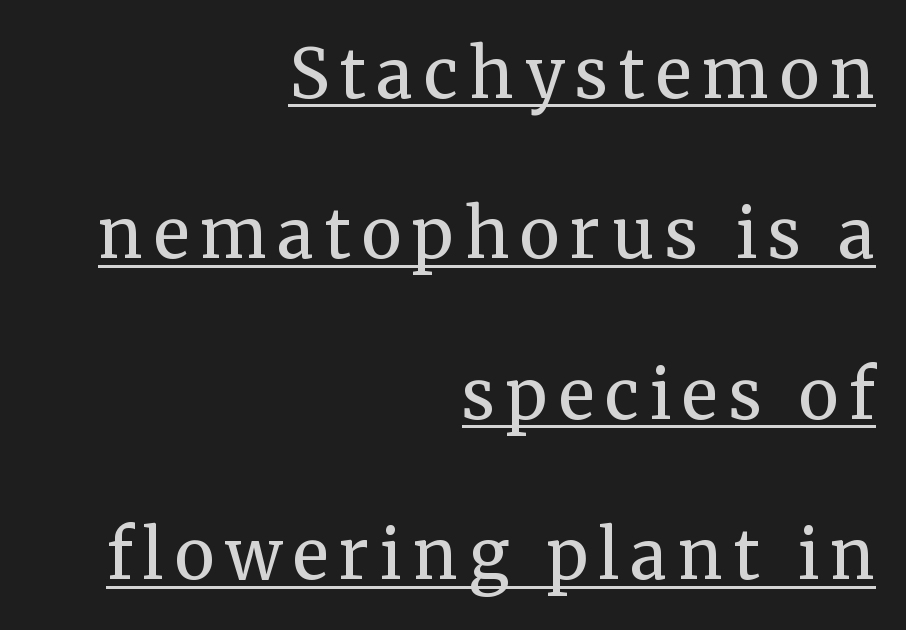
The image shows 68 px regular-weight serif type, upright; set right-aligned, loose line spacing (2.36x), underlined; medium stroke contrast and a medium x-height.
